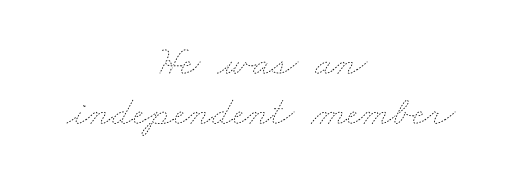
The image shows 42 px thin, wide type; set centered, line spacing 1.18x, normal letter spacing, not underlined; low stroke contrast and a small x-height.
